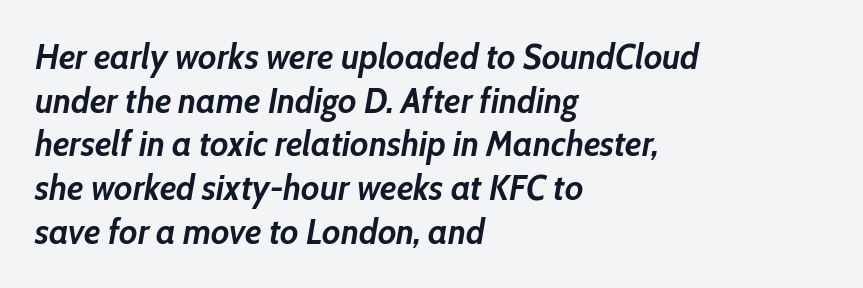
A typesetter would call this proportional, since set widths differ per character. Typeset ragged right — the left edge is the straight one. The face used here is rendered with its standard letterfit. The leading is moderate, giving the passage an even texture. Designer's note — italics engaged.
